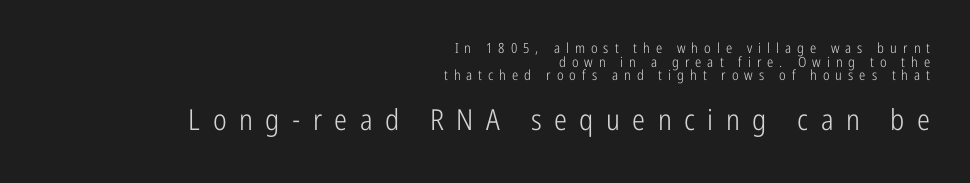
The image shows 29 px light, condensed sans-serif type, upright; set right-aligned, tight line spacing (0.98x), unusually wide letter spacing (+0.43 em), not underlined; the second (bottom) block is 2.07x larger; low stroke contrast and a medium x-height.
